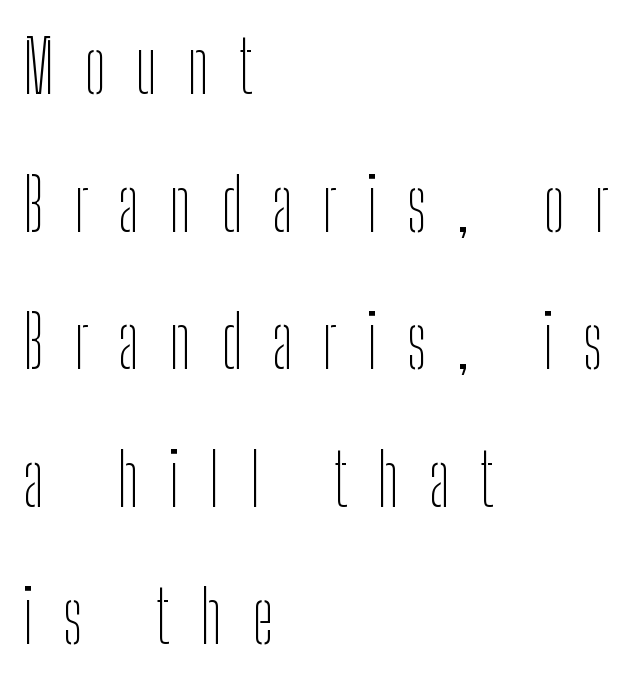
The image shows 72 px thin, condensed sans-serif type, upright; set left-aligned, loose line spacing (1.91x), unusually wide letter spacing (+0.41 em), not underlined; low stroke contrast and a medium x-height.
